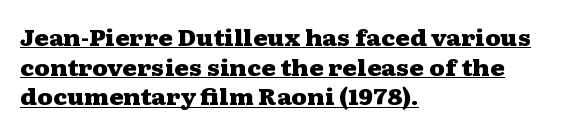
Look at the stroke-to-counter ratio: heavy, a bold. In terms of posture, this sample is upright. These characters rest on top of a visible drawn line. Horizontal alignment here is leftward, the default for most running prose.
